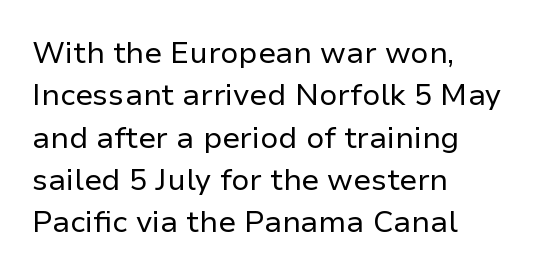
This rendering features lettering with no underline. Each letter keeps its own natural width here, so spacing adapts to shape. This block has exactly the height ordinary leading produces. Unlike a traditional serif, this face leaves its strokes unadorned.
